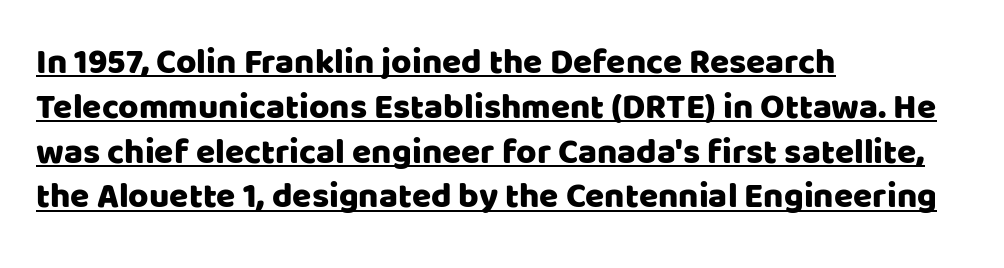
Q: Is the text italic (slanted)? A: No, it is upright.
Q: Is the typeface a serif or a sans-serif typeface? A: Sans-serif.
Q: Is the text underlined? A: Yes.
Q: How is the paragraph aligned? A: Left-aligned.
Q: Is the spacing between letters normal or unusually wide? A: Normal.
Q: Is the spacing between lines tight, normal or loose? A: Normal.
Q: Width (condensed, normal, or wide)? A: Normal.
Q: Stroke contrast? A: Low.
Q: x-height? A: Large.
Q: Monospaced? A: No.
